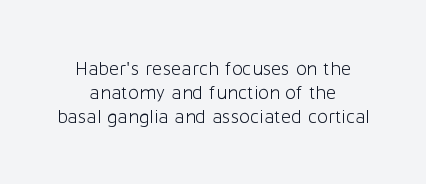
The image shows 20 px text type, upright; set centered, line spacing 1.21x, normal letter spacing, not underlined.
